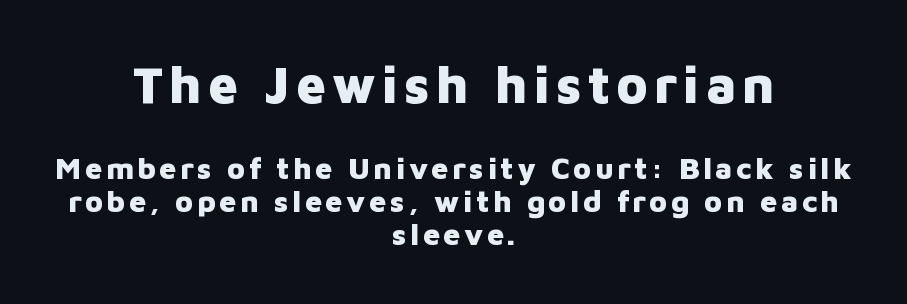
Q: Is the text bold? A: Yes.
Q: Is the text italic (slanted)? A: No, it is upright.
Q: Is the typeface a serif or a sans-serif typeface? A: Sans-serif.
Q: Is the text underlined? A: No.
Q: How is the paragraph aligned? A: Centered.
Q: Is the spacing between lines tight, normal or loose? A: Tight.
Q: Which block of text is set in a larger size, the first (top) or the second (bottom)? A: The first (top) one.
Q: Width (condensed, normal, or wide)? A: Normal.
Q: Stroke contrast? A: Low.
Q: x-height? A: Medium.
Q: Monospaced? A: No.
